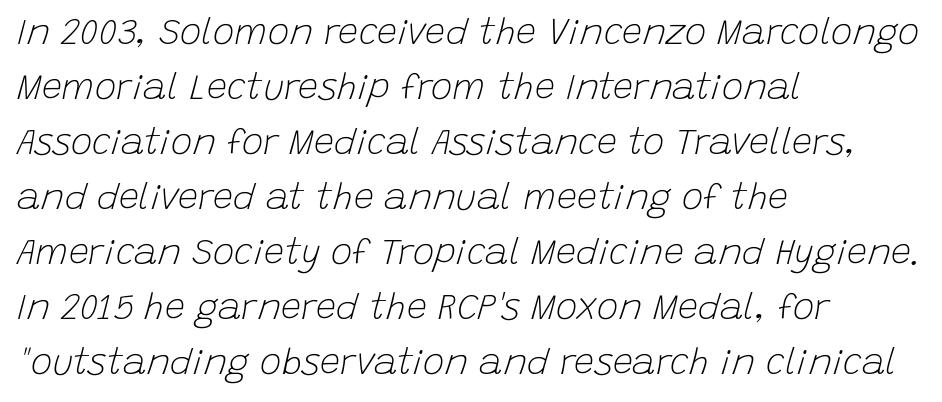
The image shows 36 px light type, italic (leaning right); set left-aligned, normal line spacing (1.53x), normal letter spacing, not underlined; low stroke contrast and a large x-height.
